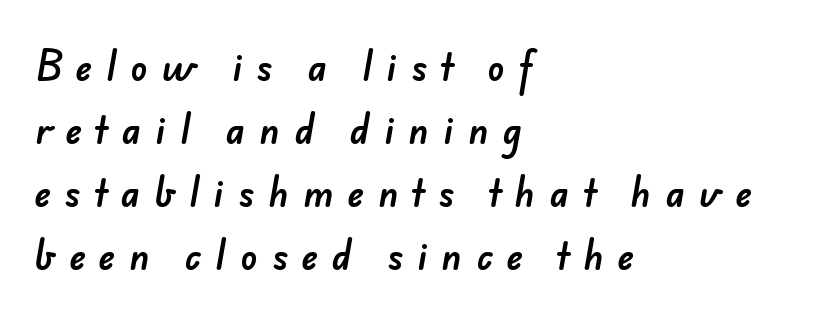
{"serif": "no", "width": "normal", "stroke_contrast": "low", "x_height": "small", "monospaced": "no", "underline": "no", "align": "left", "line_spacing_ratio": 1.8, "letter_spacing": "wide", "letter_spacing_em": 0.41, "glyph_px": 35}
